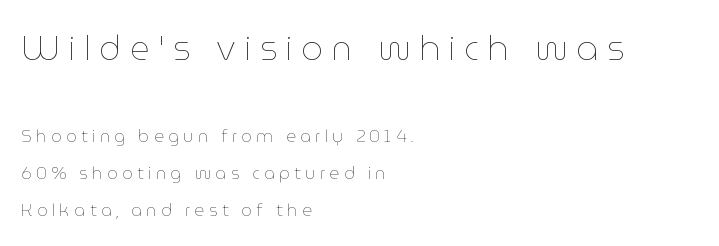
Tracking value appears strongly positive — letters spread wide. Think of a printed novel: that variable character pitch is what you see here. The passage shown begins with its larger block and ends with its smaller one. The leading is generous, giving the passage an open texture. The characters are drawn with everyday or finer stroke widths.
